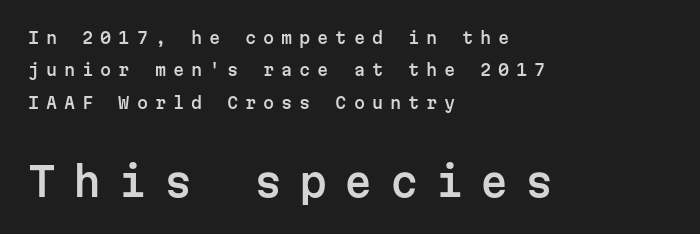
Q: Is the text italic (slanted)? A: No, it is upright.
Q: Is the typeface a serif or a sans-serif typeface? A: Sans-serif.
Q: Is the text underlined? A: No.
Q: How is the paragraph aligned? A: Left-aligned.
Q: Is the spacing between letters normal or unusually wide? A: Unusually wide.
Q: Is the spacing between lines tight, normal or loose? A: Loose.
Q: Which block of text is set in a larger size, the first (top) or the second (bottom)? A: The second (bottom) one.
Q: Width (condensed, normal, or wide)? A: Normal.
Q: Stroke contrast? A: Low.
Q: x-height? A: Medium.
Q: Monospaced? A: Yes.
